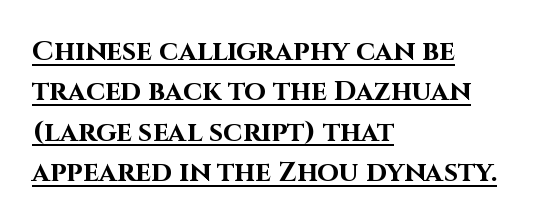
Q: Is the text bold? A: Yes.
Q: Is the text italic (slanted)? A: No, it is upright.
Q: Is the typeface a serif or a sans-serif typeface? A: Sans-serif.
Q: Is the text underlined? A: Yes.
Q: How is the paragraph aligned? A: Left-aligned.
Q: Is the spacing between letters normal or unusually wide? A: Normal.
Q: Is the spacing between lines tight, normal or loose? A: Normal.
Q: Width (condensed, normal, or wide)? A: Normal.
Q: Stroke contrast? A: High.
Q: x-height? A: Large.
Q: Monospaced? A: No.
